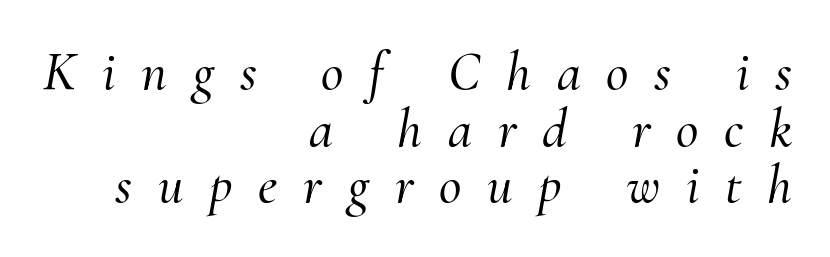
You could only call the tracking loose — the letters float apart. Observe the lean: these are italic letterforms. Interline gaps are noticeably narrow in this sample. Letters rest on an invisible, unmarked baseline.
